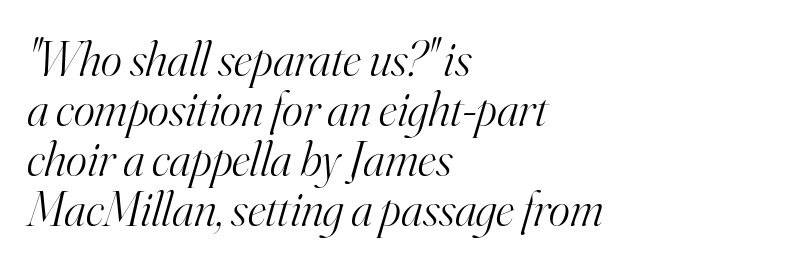
The image shows 50 px light serif type, italic (leaning right); set left-aligned, tight line spacing (1.0x), normal letter spacing, not underlined; high stroke contrast and a small x-height.
